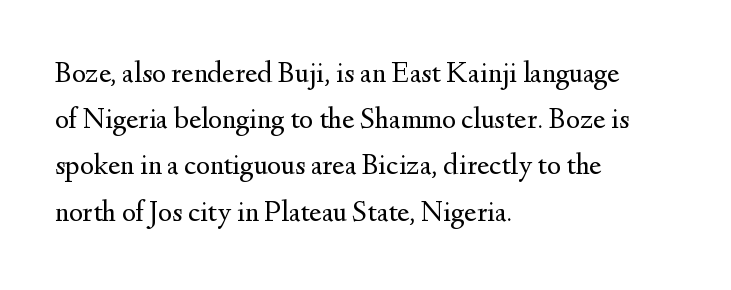
{"serif": "yes", "italic": "no", "bold": "no", "weight": "regular", "width": "normal", "stroke_contrast": "medium", "x_height": "small", "monospaced": "no", "underline": "no", "align": "left", "line_spacing": "normal", "line_spacing_ratio": 1.54, "letter_spacing": "normal", "letter_spacing_em": 0.0, "glyph_px": 30}
